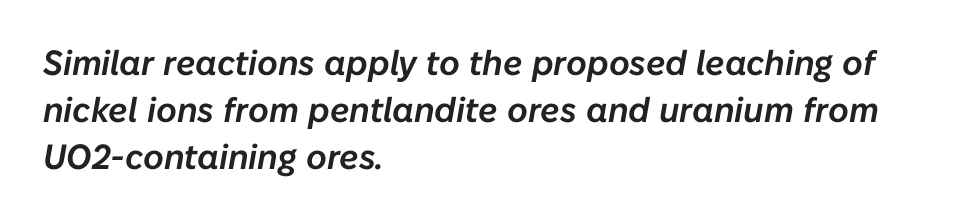
The image shows 35 px text type, italic (leaning right); set left-aligned, normal line spacing (1.34x), normal letter spacing, not underlined; low stroke contrast and a medium x-height.
